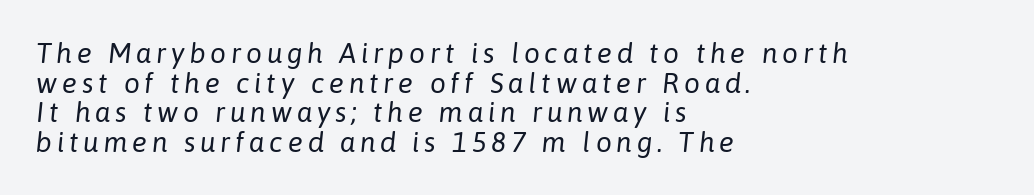
{"italic": "yes", "lean": "right", "slant_degrees": 6, "bold": "no", "weight": "regular", "width": "normal", "stroke_contrast": "low", "x_height": "medium", "monospaced": "no", "underline": "no", "align": "left", "line_spacing": "tight", "line_spacing_ratio": 1.06, "glyph_px": 28}
